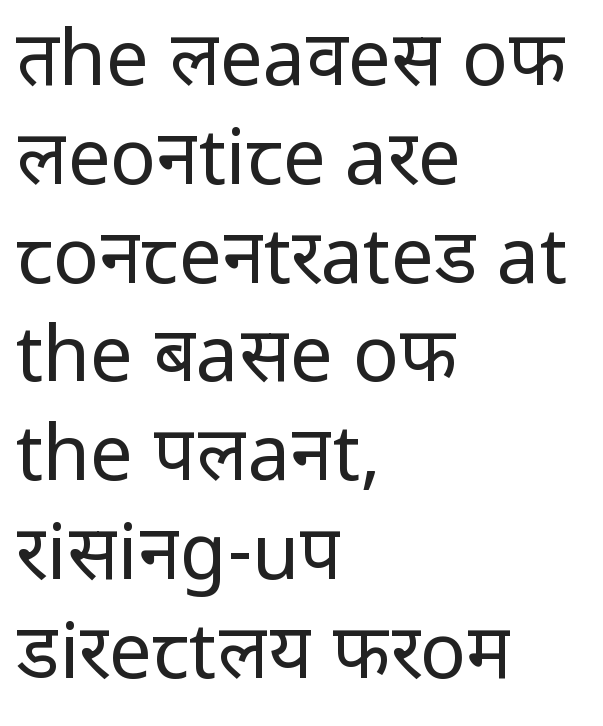
Q: Is the text bold? A: No.
Q: Is the text italic (slanted)? A: No, it is upright.
Q: Is the typeface a serif or a sans-serif typeface? A: Sans-serif.
Q: Is the text underlined? A: No.
Q: How is the paragraph aligned? A: Left-aligned.
Q: Is the spacing between letters normal or unusually wide? A: Normal.
Q: Is the spacing between lines tight, normal or loose? A: Normal.
Q: Width (condensed, normal, or wide)? A: Normal.
Q: Stroke contrast? A: Low.
Q: x-height? A: Medium.
Q: Monospaced? A: No.
